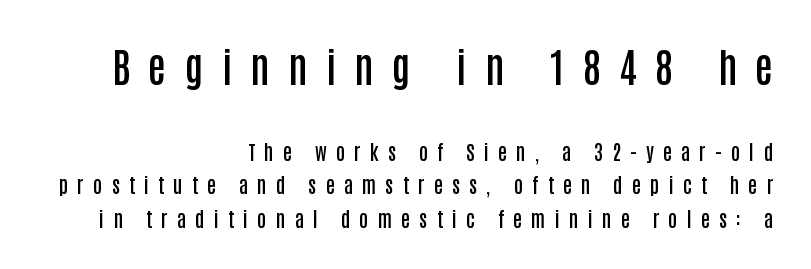
The image shows 40 px semibold, condensed sans-serif type, upright; set right-aligned, normal line spacing (1.67x), unusually wide letter spacing (+0.46 em), not underlined; the first (top) block is 2.0x larger; low stroke contrast and a large x-height.
